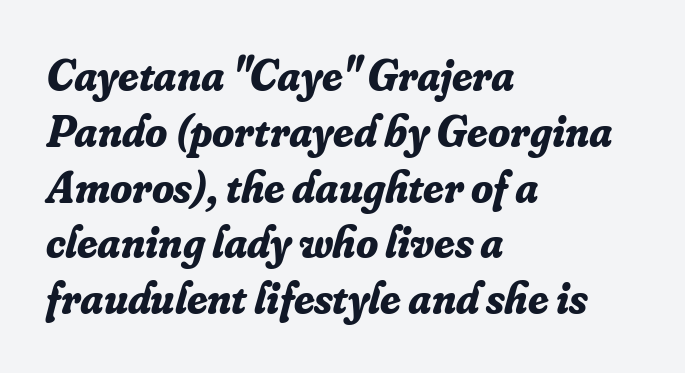
{"serif": "yes", "italic": "yes", "lean": "right", "slant_degrees": 16, "bold": "yes", "weight": "bold", "width": "normal", "stroke_contrast": "low", "x_height": "small", "monospaced": "no", "underline": "no", "align": "left", "line_spacing_ratio": 1.24, "letter_spacing": "normal", "letter_spacing_em": 0.0, "glyph_px": 45}
